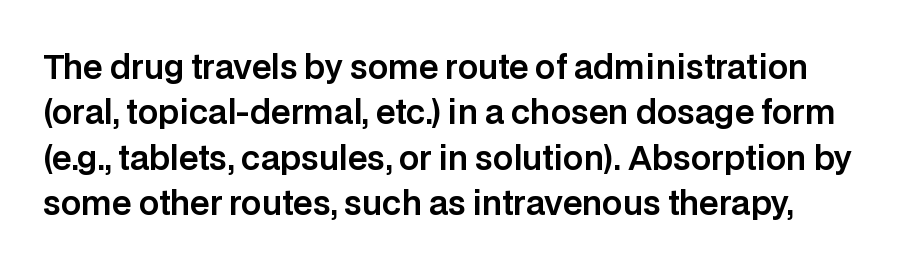
{"serif": "no", "italic": "no", "width": "normal", "stroke_contrast": "low", "x_height": "large", "monospaced": "no", "underline": "no", "line_spacing": "normal", "line_spacing_ratio": 1.42, "letter_spacing": "normal", "letter_spacing_em": 0.0, "glyph_px": 32}
